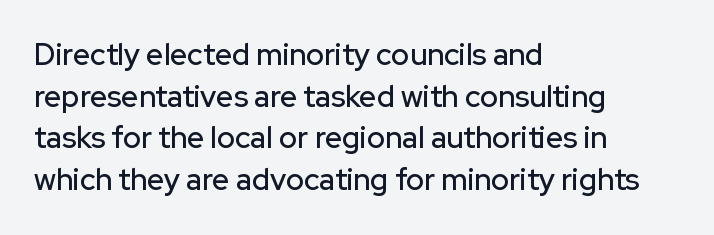
Q: Is the text italic (slanted)? A: No, it is upright.
Q: Is the typeface a serif or a sans-serif typeface? A: Sans-serif.
Q: Is the text underlined? A: No.
Q: How is the paragraph aligned? A: Left-aligned.
Q: Is the spacing between letters normal or unusually wide? A: Normal.
Q: Is the spacing between lines tight, normal or loose? A: Normal.
Q: Width (condensed, normal, or wide)? A: Normal.
Q: Stroke contrast? A: Low.
Q: x-height? A: Medium.
Q: Monospaced? A: No.
